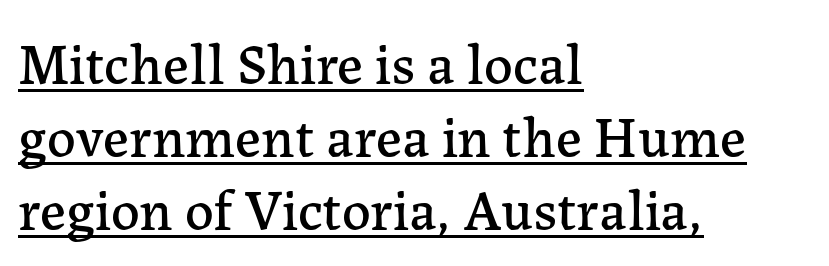
The image shows 57 px serif type, upright; set left-aligned, normal line spacing (1.28x), normal letter spacing, underlined; low stroke contrast and a medium x-height.
